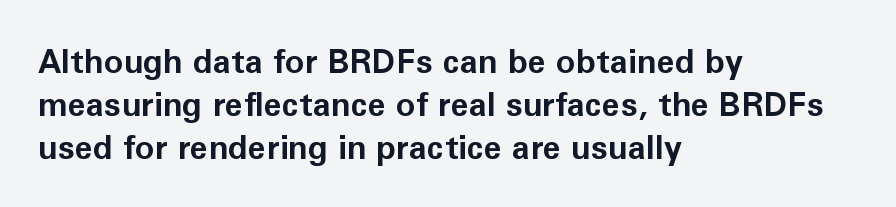
Q: Is the text bold? A: Yes.
Q: Is the text italic (slanted)? A: No, it is upright.
Q: Is the typeface a serif or a sans-serif typeface? A: Sans-serif.
Q: Is the text underlined? A: No.
Q: How is the paragraph aligned? A: Left-aligned.
Q: Is the spacing between letters normal or unusually wide? A: Normal.
Q: Is the spacing between lines tight, normal or loose? A: Normal.
Q: Width (condensed, normal, or wide)? A: Normal.
Q: Stroke contrast? A: Low.
Q: x-height? A: Medium.
Q: Monospaced? A: No.
